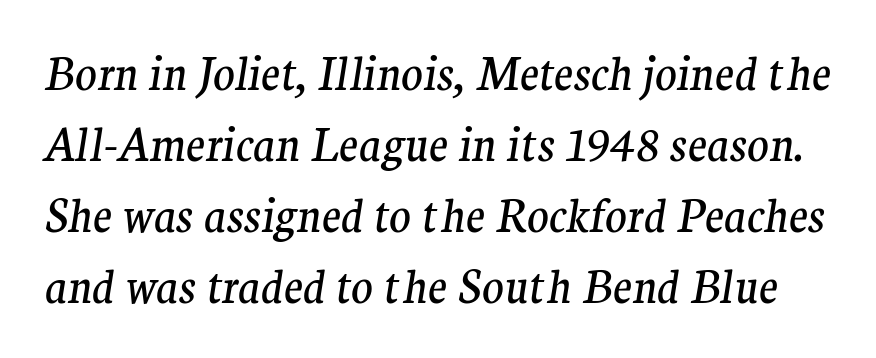
Looks like regular typesetting: each glyph gets only the width it needs. One glance says typical: line gaps are just what's usual. Italic? Definitely — the glyphs are oblique. The strokes are not fattened; the text isn't bold. Caption: standard tracking, unaltered. Serif or sans? Serif — the stroke terminals have little feet.
